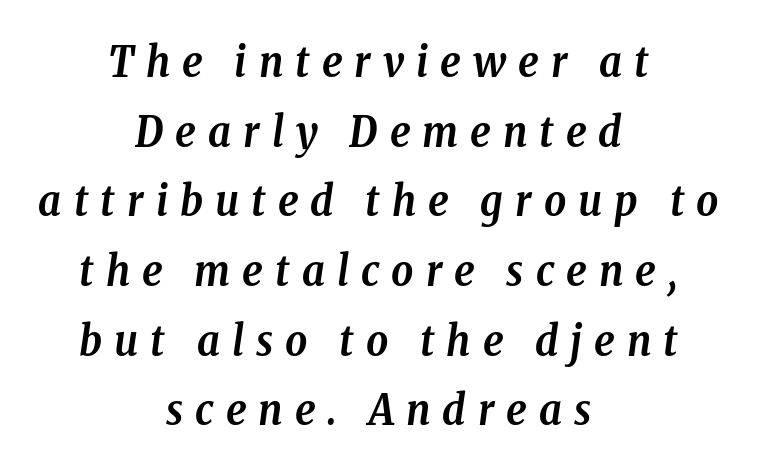
{"serif": "yes", "italic": "yes", "lean": "right", "slant_degrees": 8, "bold": "yes", "weight": "semibold", "width": "condensed", "stroke_contrast": "low", "x_height": "medium", "monospaced": "no", "underline": "no", "align": "center", "line_spacing": "normal", "line_spacing_ratio": 1.62, "letter_spacing": "wide", "letter_spacing_em": 0.28, "glyph_px": 43}
